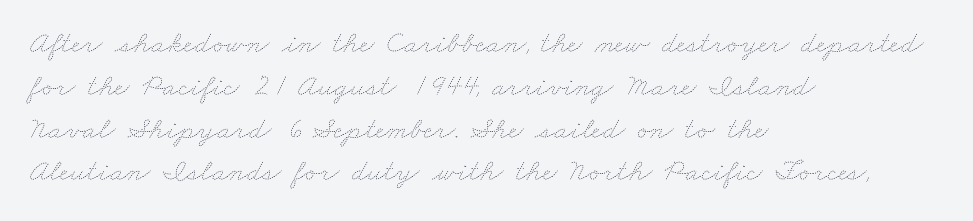
{"bold": "no", "weight": "thin", "width": "wide", "stroke_contrast": "low", "x_height": "small", "monospaced": "no", "underline": "no", "align": "left", "line_spacing": "normal", "line_spacing_ratio": 1.38, "letter_spacing": "normal", "letter_spacing_em": 0.0, "glyph_px": 31}
